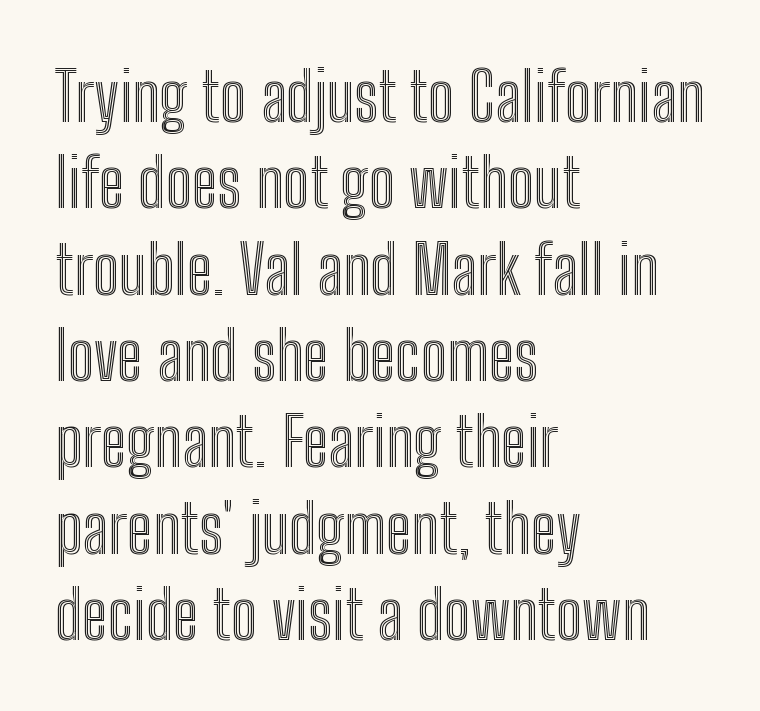
The image shows 68 px condensed type, upright; set left-aligned, normal line spacing (1.27x), normal letter spacing, not underlined; a medium x-height.
